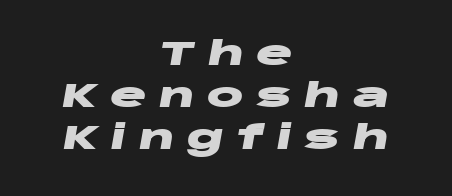
{"italic": "yes", "lean": "right", "slant_degrees": 10, "bold": "yes", "weight": "heavy", "width": "wide", "stroke_contrast": "low", "x_height": "large", "monospaced": "no", "underline": "no", "align": "center", "line_spacing_ratio": 1.24, "letter_spacing": "wide", "letter_spacing_em": 0.36, "glyph_px": 34}
